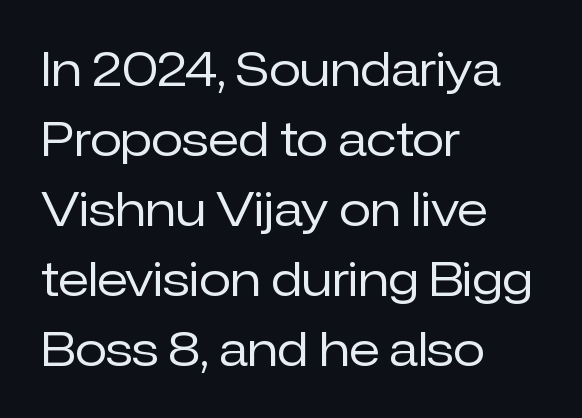
{"serif": "no", "italic": "no", "bold": "no", "weight": "regular", "width": "normal", "stroke_contrast": "low", "x_height": "medium", "monospaced": "no", "underline": "no", "align": "left", "line_spacing": "normal", "line_spacing_ratio": 1.52, "letter_spacing": "normal", "letter_spacing_em": 0.0, "glyph_px": 46}
